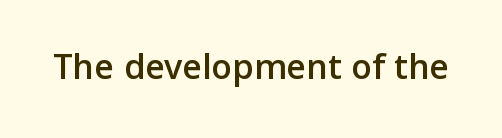
{"serif": "no", "italic": "no", "width": "normal", "stroke_contrast": "low", "x_height": "medium", "monospaced": "no", "underline": "no", "letter_spacing": "normal", "letter_spacing_em": 0.0, "glyph_px": 38}
